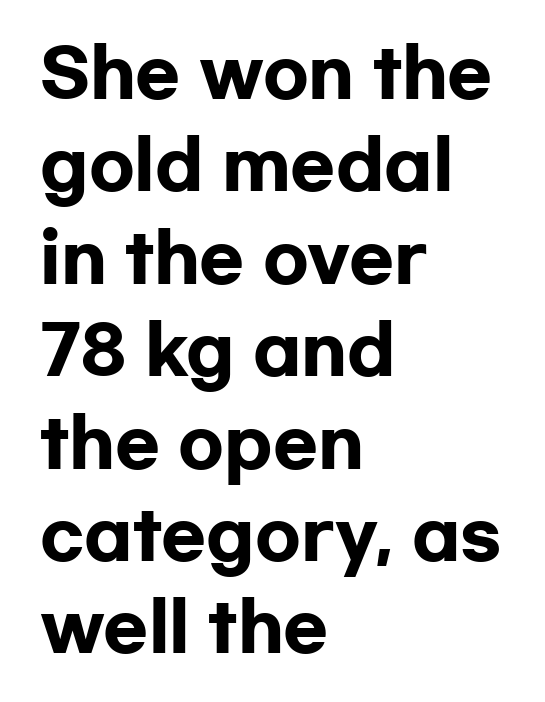
{"serif": "no", "italic": "no", "bold": "yes", "weight": "heavy", "width": "wide", "stroke_contrast": "low", "x_height": "medium", "monospaced": "no", "underline": "no", "align": "left", "line_spacing": "normal", "line_spacing_ratio": 1.4, "letter_spacing": "normal", "letter_spacing_em": 0.0, "glyph_px": 66}
